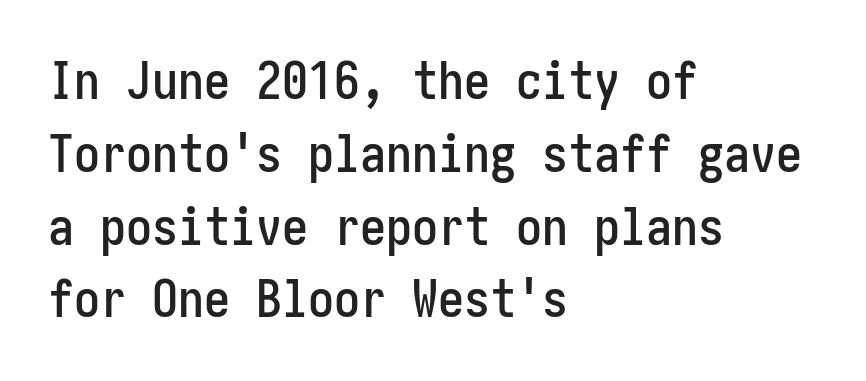
Q: Is the text italic (slanted)? A: No, it is upright.
Q: Is the typeface a serif or a sans-serif typeface? A: Sans-serif.
Q: Is the text underlined? A: No.
Q: How is the paragraph aligned? A: Left-aligned.
Q: Is the spacing between letters normal or unusually wide? A: Normal.
Q: Is the spacing between lines tight, normal or loose? A: Normal.
Q: Width (condensed, normal, or wide)? A: Condensed.
Q: Stroke contrast? A: Low.
Q: x-height? A: Medium.
